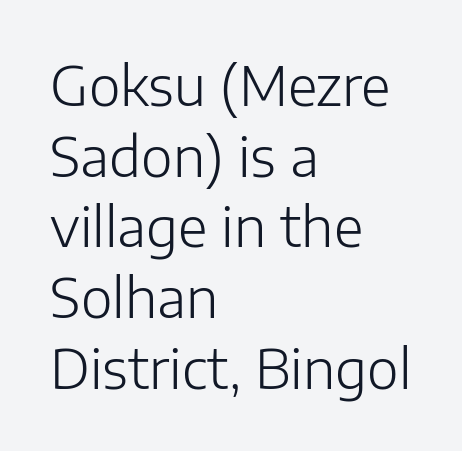
{"serif": "no", "italic": "no", "bold": "no", "weight": "light", "width": "normal", "stroke_contrast": "low", "x_height": "medium", "monospaced": "no", "underline": "no", "align": "left", "line_spacing": "normal", "line_spacing_ratio": 1.31, "letter_spacing": "normal", "letter_spacing_em": 0.0, "glyph_px": 54}
